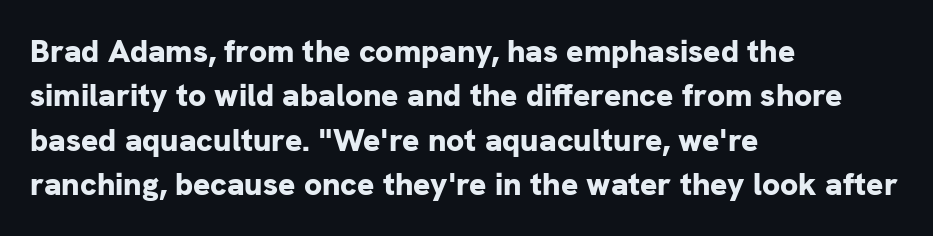
Leading matches the norm, producing a regular column. Nothing sits at the stroke ends, so this counts as sans-serif. Note the varied advance widths — an 'i' is clearly narrower than an 'm'. Just letters on the line, the space beneath them empty. Posture: vertical. The glyphs have the mass of a bold cut.
